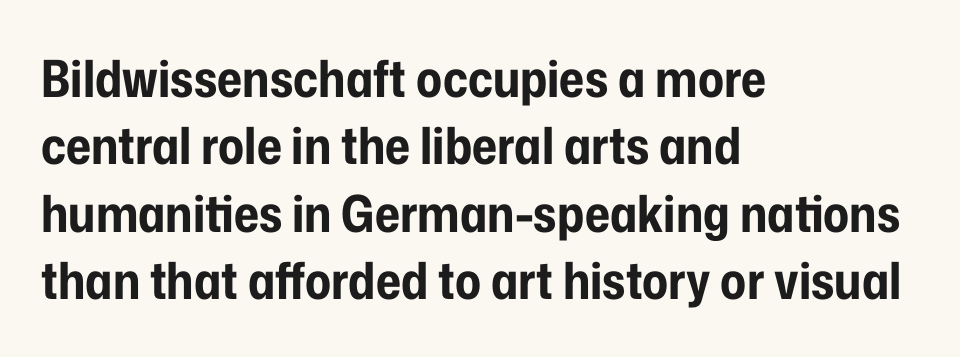
Is this a fixed-width face? No — the glyphs have proportional, varying widths. Check under the words: just untouched page. You can tell from the bare stems that sans-serif type was used. Upright lettering throughout. This sample keeps an unexceptional amount of space between lines. Where is the straight margin? On the left.
